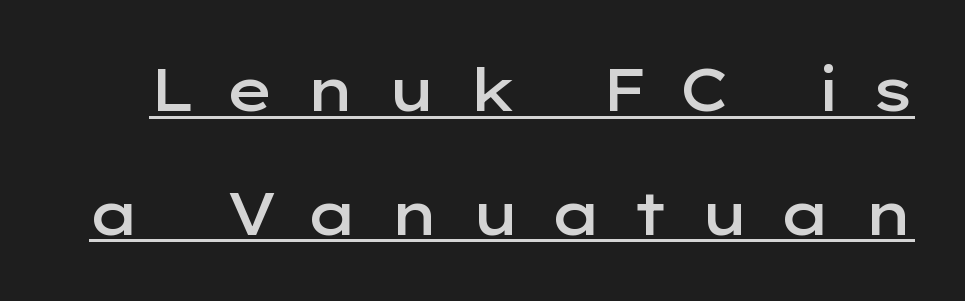
The image shows 60 px semibold, wide sans-serif type, upright; set loose line spacing (2.06x), unusually wide letter spacing (+0.49 em), underlined; low stroke contrast and a medium x-height.
